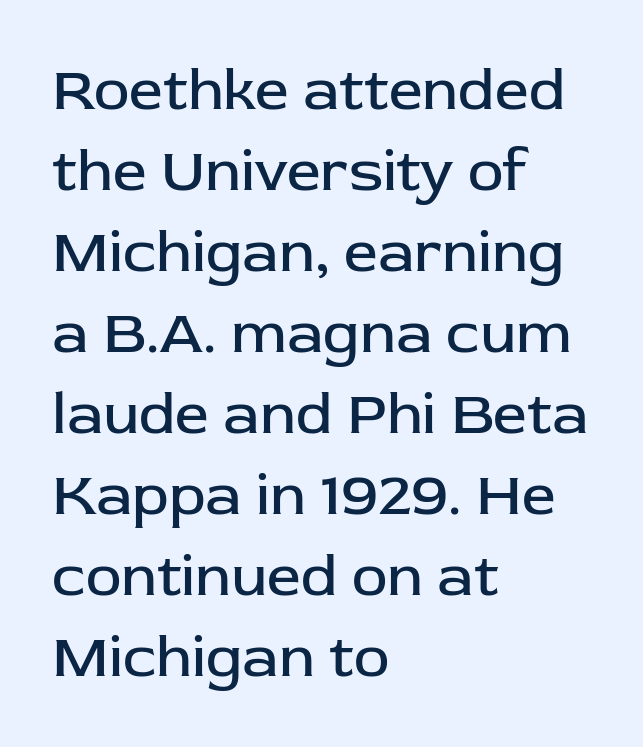
The image shows 60 px regular-weight sans-serif type, upright; set left-aligned, normal line spacing (1.35x), normal letter spacing, not underlined; low stroke contrast and a medium x-height.
